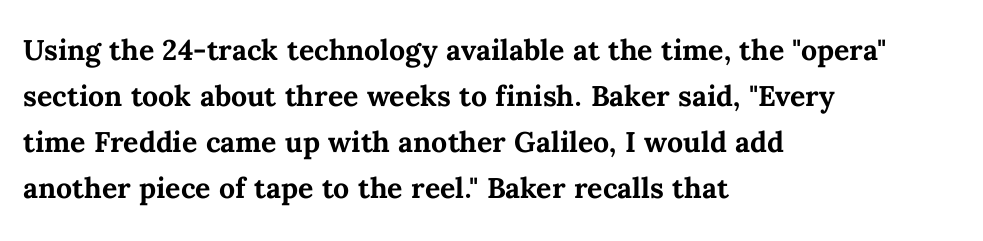
{"italic": "no", "bold": "yes", "weight": "semibold", "width": "normal", "stroke_contrast": "medium", "x_height": "medium", "monospaced": "no", "underline": "no", "align": "left", "line_spacing_ratio": 1.21, "letter_spacing": "normal", "letter_spacing_em": 0.0, "glyph_px": 38}
